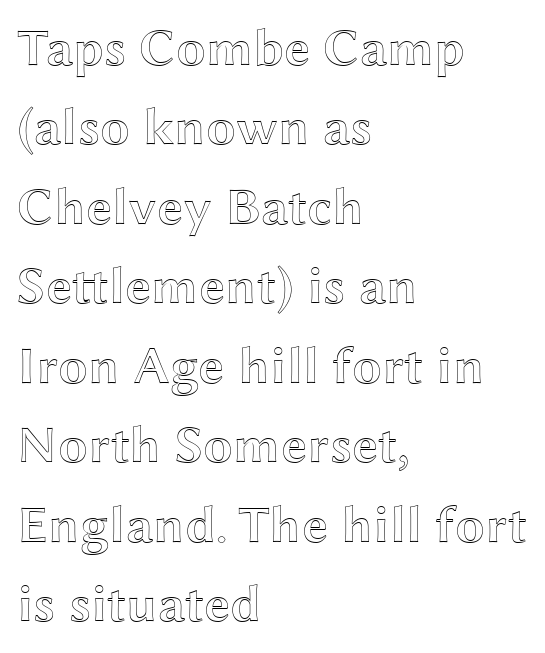
{"italic": "no", "width": "wide", "x_height": "medium", "monospaced": "no", "underline": "no", "align": "left", "line_spacing": "normal", "line_spacing_ratio": 1.5, "letter_spacing": "normal", "letter_spacing_em": 0.0, "glyph_px": 53}
